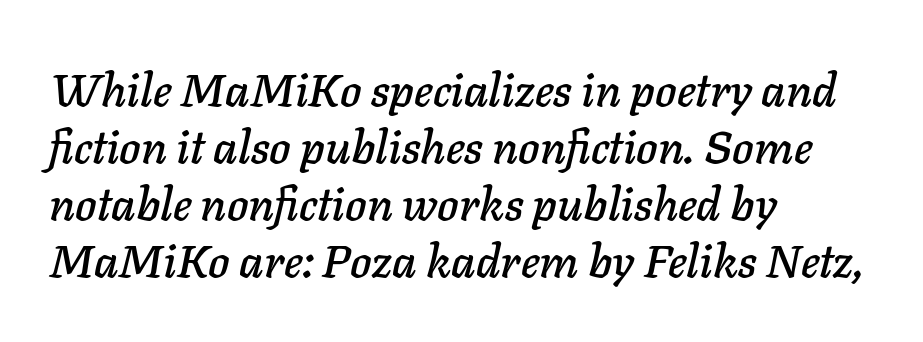
The text carries the slant typical of an italic or oblique font. Typeset ragged right — the left edge is the straight one. Words appear dense and cohesive because spacing is normal. Varying glyph widths throughout — classic text-font behaviour. Clear beneath every line of the passage.
